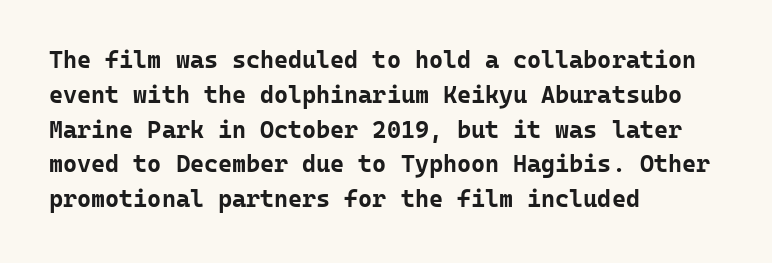
Q: Is the text bold? A: Yes.
Q: Is the text italic (slanted)? A: No, it is upright.
Q: Is the text underlined? A: No.
Q: How is the paragraph aligned? A: Left-aligned.
Q: Is the spacing between letters normal or unusually wide? A: Normal.
Q: Is the spacing between lines tight, normal or loose? A: Normal.
